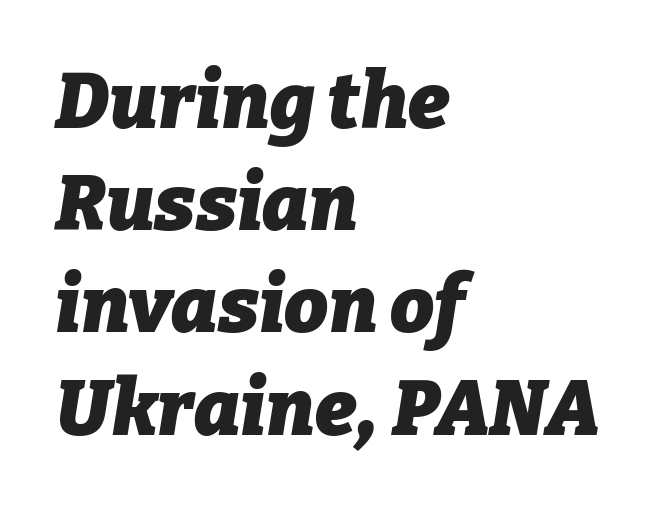
Emphasis by weight is at full strength: bold. This sample keeps an unexceptional amount of space between lines. Default kerning and tracking; the words read as compact shapes. Do the characters align in a grid? No, the font is proportional. Letters rest on an invisible, unmarked baseline.
